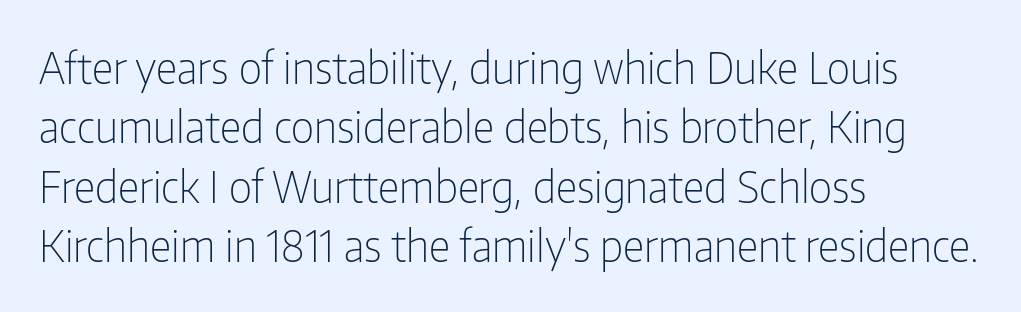
Q: Is the text bold? A: No.
Q: Is the text italic (slanted)? A: No, it is upright.
Q: Is the typeface a serif or a sans-serif typeface? A: Sans-serif.
Q: Is the text underlined? A: No.
Q: How is the paragraph aligned? A: Left-aligned.
Q: Is the spacing between letters normal or unusually wide? A: Normal.
Q: Is the spacing between lines tight, normal or loose? A: Normal.
Q: Width (condensed, normal, or wide)? A: Condensed.
Q: Stroke contrast? A: Low.
Q: x-height? A: Medium.
Q: Monospaced? A: No.
